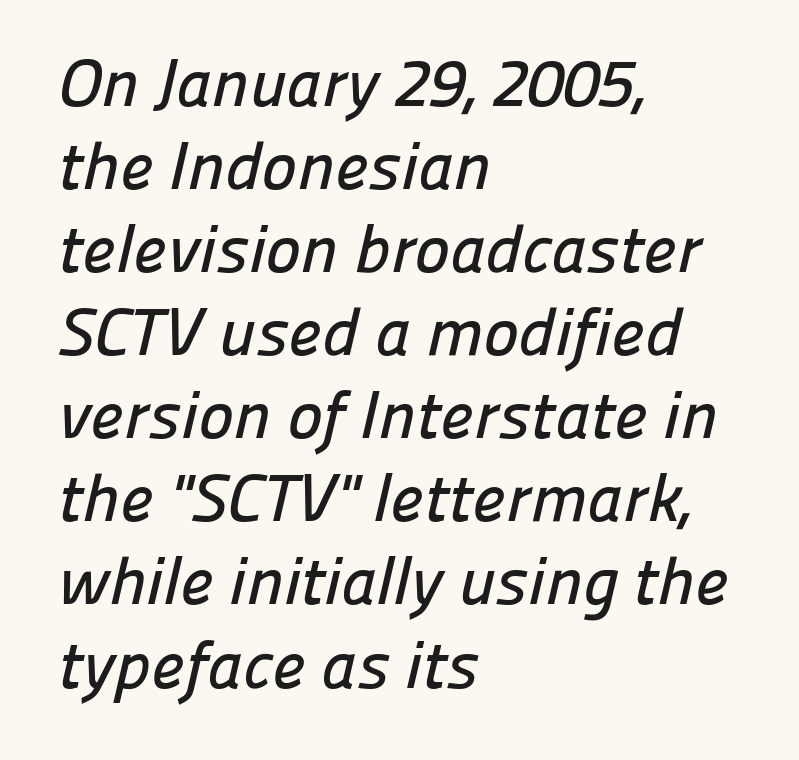
The lines in this sample share a left origin and differ only in where they stop. These lines are composed in type without serifs. Do the characters align in a grid? No, the font is proportional. The zone under the glyphs is completely vacant.
